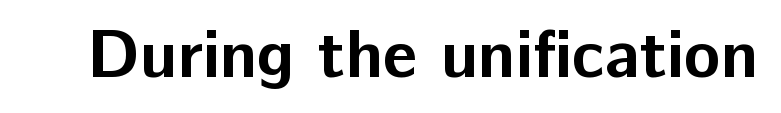
The letters advance in unequal steps, a hallmark of proportional type. Check under the words: just untouched page. Here the glyphs are tracked normally, forming tight word shapes. Pretty heavy lettering here — definitely bold. When letters stand straight like this, we call the style roman or upright. Font category for this specimen: sans-serif.
